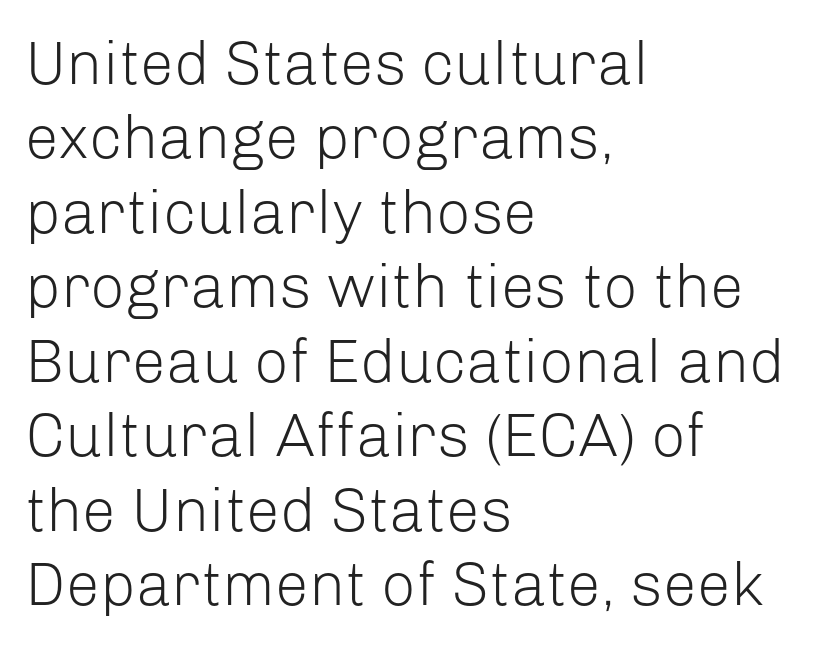
{"serif": "no", "italic": "no", "bold": "no", "weight": "light", "width": "normal", "stroke_contrast": "low", "x_height": "medium", "monospaced": "no", "underline": "no", "align": "left", "line_spacing_ratio": 1.22, "letter_spacing": "normal", "letter_spacing_em": 0.0, "glyph_px": 61}
